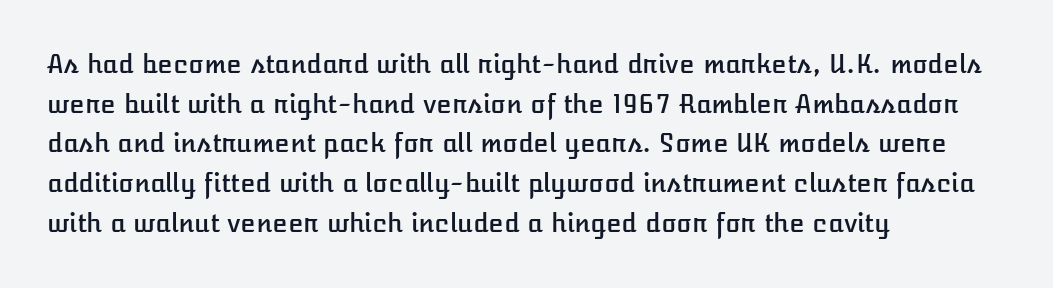
{"italic": "no", "underline": "no", "align": "left", "line_spacing": "normal", "line_spacing_ratio": 1.59, "letter_spacing": "normal", "letter_spacing_em": 0.0, "glyph_px": 25}
